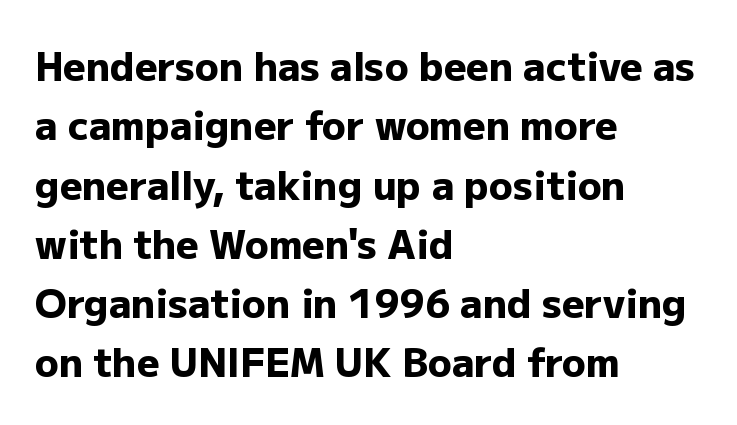
The image shows 39 px heavy sans-serif type, upright; set left-aligned, normal line spacing (1.52x), normal letter spacing, not underlined; low stroke contrast and a medium x-height.
